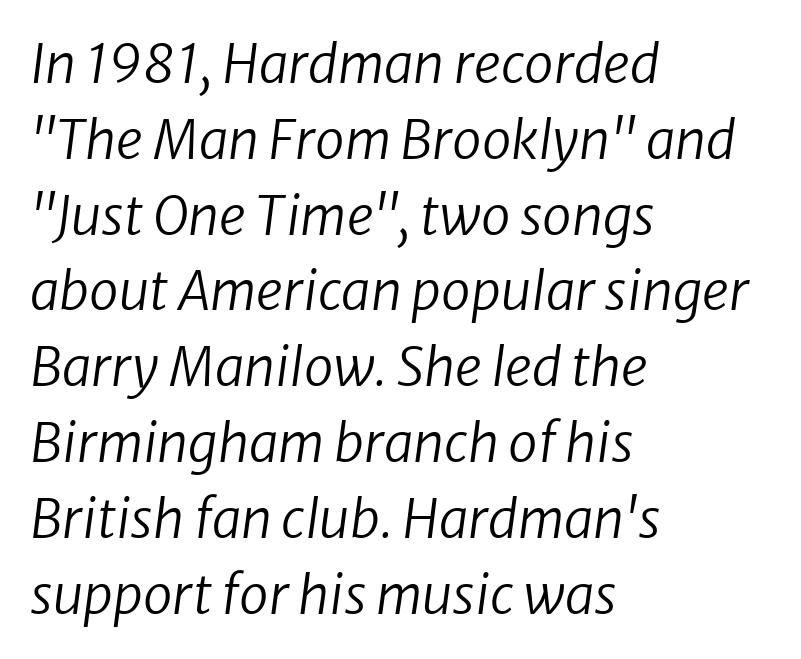
The image shows 53 px regular-weight type, italic (leaning right); set left-aligned, normal line spacing (1.43x), normal letter spacing, not underlined; low stroke contrast and a medium x-height.
